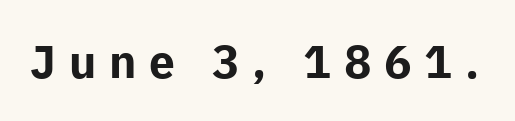
Q: Is the text bold? A: Yes.
Q: Is the text italic (slanted)? A: No, it is upright.
Q: Is the typeface a serif or a sans-serif typeface? A: Sans-serif.
Q: Is the text underlined? A: No.
Q: Is the spacing between letters normal or unusually wide? A: Unusually wide.
Q: Width (condensed, normal, or wide)? A: Normal.
Q: Stroke contrast? A: Low.
Q: x-height? A: Medium.
Q: Monospaced? A: No.
